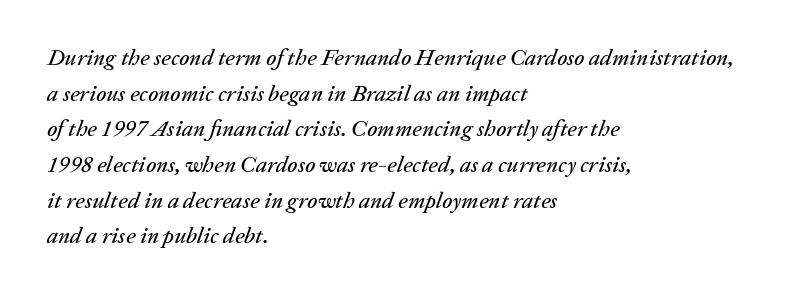
{"italic": "yes", "lean": "right", "slant_degrees": 20, "underline": "no", "align": "left", "line_spacing": "normal", "line_spacing_ratio": 1.55, "letter_spacing": "normal", "letter_spacing_em": 0.0, "glyph_px": 23}
